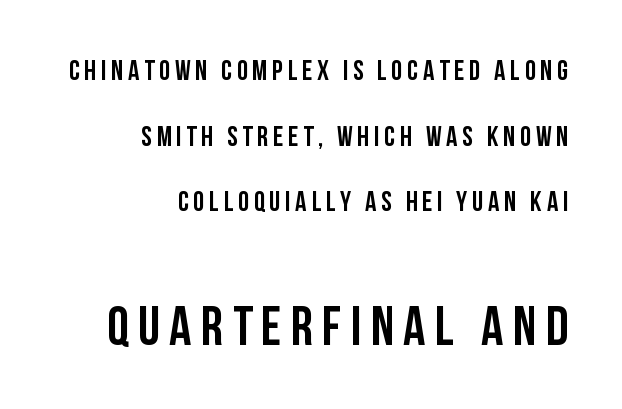
Q: Is the text bold? A: Yes.
Q: Is the text italic (slanted)? A: No, it is upright.
Q: Is the typeface a serif or a sans-serif typeface? A: Sans-serif.
Q: Is the text underlined? A: No.
Q: How is the paragraph aligned? A: Right-aligned.
Q: Is the spacing between lines tight, normal or loose? A: Loose.
Q: Which block of text is set in a larger size, the first (top) or the second (bottom)? A: The second (bottom) one.
Q: Width (condensed, normal, or wide)? A: Condensed.
Q: Stroke contrast? A: Low.
Q: x-height? A: Large.
Q: Monospaced? A: No.
